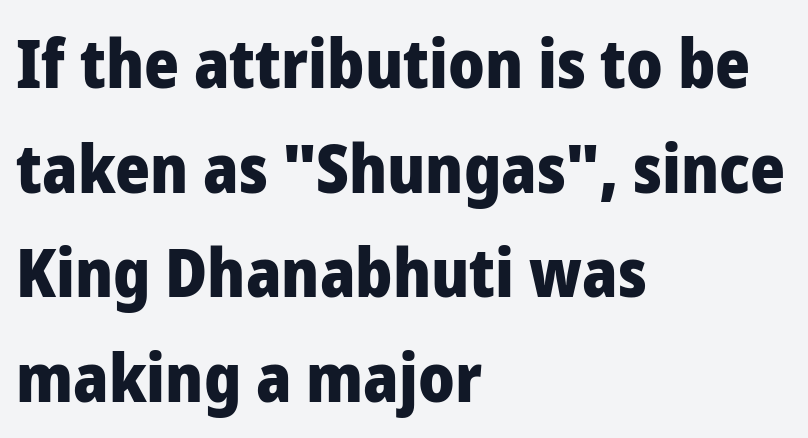
Its strokes are broad and dark, the hallmark of bold type. Looks like regular typesetting: each glyph gets only the width it needs. Is there much room between lines? A standard amount, neither cramped nor airy. This is the regular roman posture of the typeface. Characters follow at the spacing the type designer built in.
